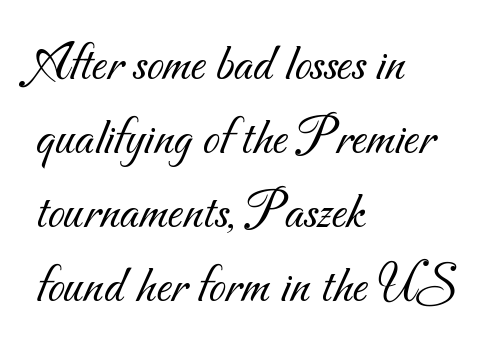
Q: Is the text bold? A: No.
Q: Is the typeface a serif or a sans-serif typeface? A: Sans-serif.
Q: Is the text underlined? A: No.
Q: How is the paragraph aligned? A: Left-aligned.
Q: Is the spacing between letters normal or unusually wide? A: Normal.
Q: Is the spacing between lines tight, normal or loose? A: Normal.
Q: Width (condensed, normal, or wide)? A: Normal.
Q: Stroke contrast? A: Medium.
Q: x-height? A: Small.
Q: Monospaced? A: No.
